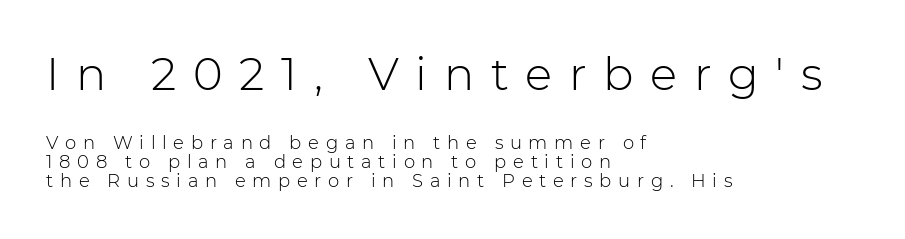
Tightly led — the rows are bunched. Clear beneath every line of the passage. The lines in this sample share a left origin and differ only in where they stop. A typesetter would mark this as roman, not italic.
